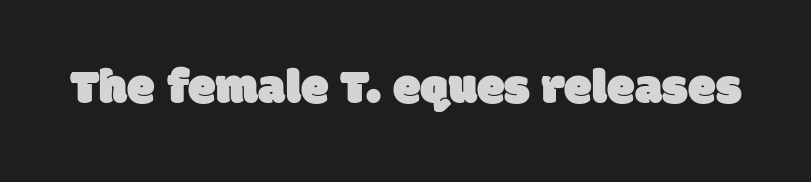
The image shows 50 px sans-serif type; set normal letter spacing, not underlined; low stroke contrast and a large x-height.
